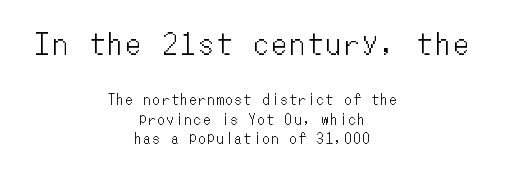
Q: Is the text italic (slanted)? A: No, it is upright.
Q: Is the text underlined? A: No.
Q: How is the paragraph aligned? A: Centered.
Q: Is the spacing between lines tight, normal or loose? A: Normal.
Q: Which block of text is set in a larger size, the first (top) or the second (bottom)? A: The first (top) one.
Q: Width (condensed, normal, or wide)? A: Condensed.
Q: Stroke contrast? A: Low.
Q: x-height? A: Medium.
Q: Monospaced? A: Yes.
